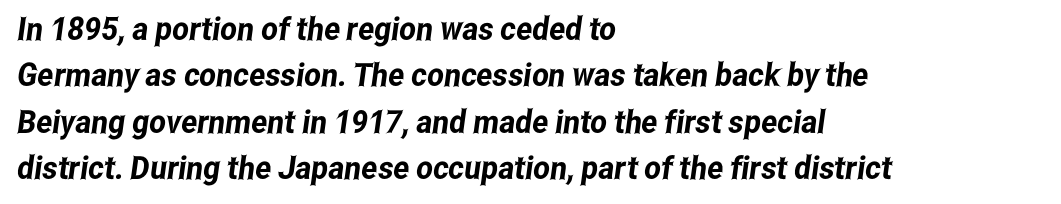
The lines in this sample share a left origin and differ only in where they stop. Each letter keeps its own natural width here, so spacing adapts to shape. Descenders are the only things crossing below the line. Nothing sits at the stroke ends, so this counts as sans-serif.
